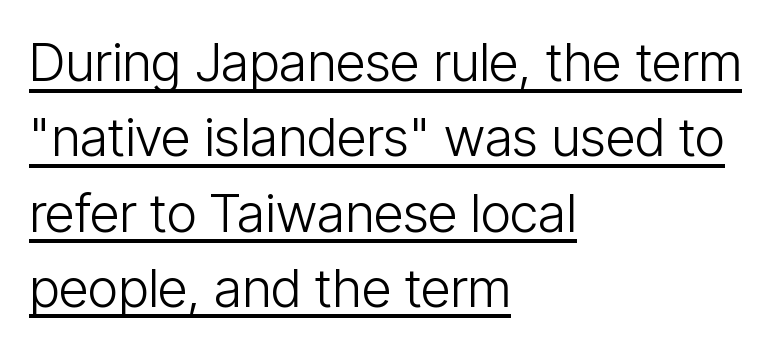
Q: Is the text bold? A: No.
Q: Is the text italic (slanted)? A: No, it is upright.
Q: Is the typeface a serif or a sans-serif typeface? A: Sans-serif.
Q: Is the text underlined? A: Yes.
Q: How is the paragraph aligned? A: Left-aligned.
Q: Is the spacing between letters normal or unusually wide? A: Normal.
Q: Is the spacing between lines tight, normal or loose? A: Normal.
Q: Width (condensed, normal, or wide)? A: Condensed.
Q: Stroke contrast? A: Low.
Q: x-height? A: Medium.
Q: Monospaced? A: No.
